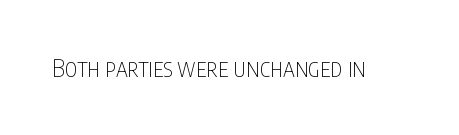
{"italic": "no", "bold": "no", "underline": "no", "letter_spacing": "normal", "letter_spacing_em": 0.0, "glyph_px": 24}
